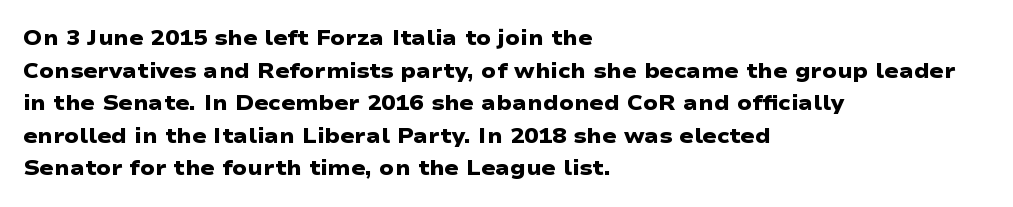
Just letters on the line, the space beneath them empty. If you measured baseline to baseline, you'd find a middling distance. As a designer I'd log this as weight 700, bold. This sample is left-justified, so line endings fall wherever the words run out. Inter-character spacing is left at the font's built-in metrics.
